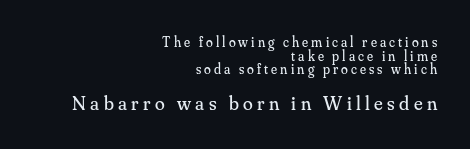
Layout note: lines flush right. Bare-footed words on every line. Every character sits straight up, as roman type does. The face looks like a standard text weight, possibly lighter. Of the two passages, the one underneath uses the larger point size.
